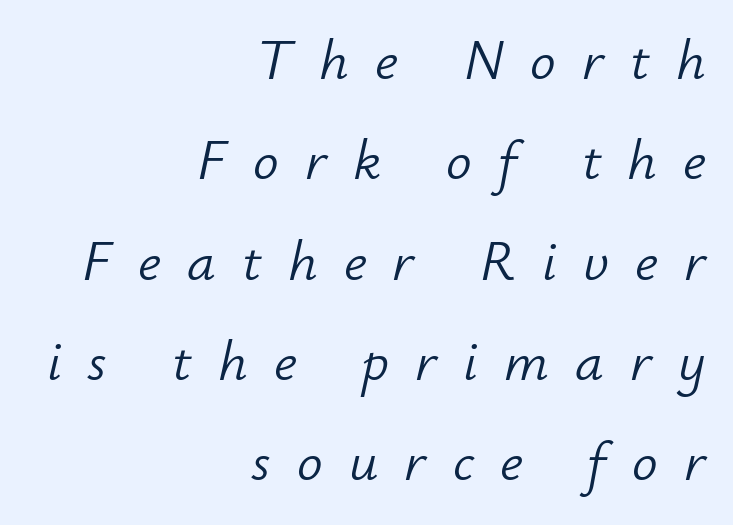
Q: Is the text bold? A: No.
Q: Is the text italic (slanted)? A: Yes, it leans right by about 12 degrees.
Q: Is the text underlined? A: No.
Q: How is the paragraph aligned? A: Right-aligned.
Q: Is the spacing between letters normal or unusually wide? A: Unusually wide.
Q: Width (condensed, normal, or wide)? A: Normal.
Q: Stroke contrast? A: Low.
Q: x-height? A: Small.
Q: Monospaced? A: No.
